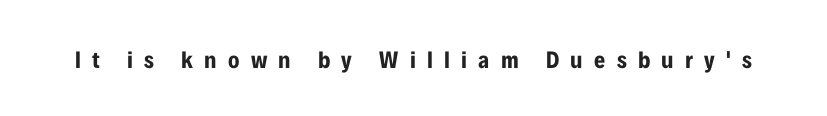
Q: Is the text bold? A: Yes.
Q: Is the text italic (slanted)? A: No, it is upright.
Q: Is the text underlined? A: No.
Q: Is the spacing between letters normal or unusually wide? A: Unusually wide.
